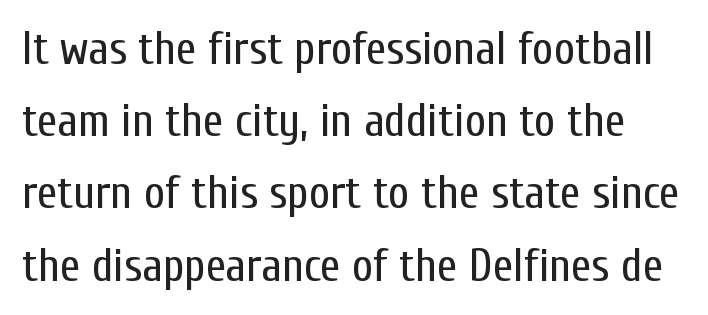
Nobody drew a line under any word here. Do the characters align in a grid? No, the font is proportional. Type style note: lacks serifs. Posture: straight, roman, zero tilt. Bold? No — there's no thickening of the strokes.
